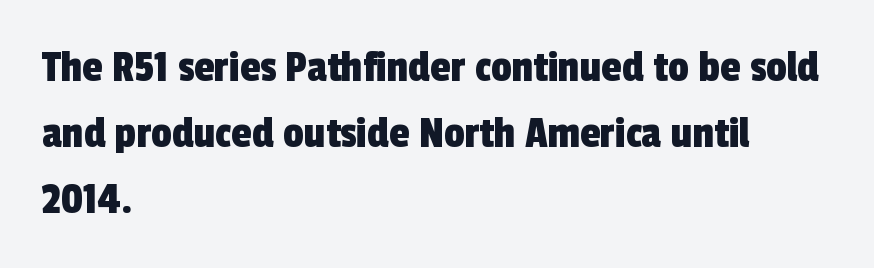
Teacher's note: observe the even left margin — that is flush-left alignment. In terms of letterform style, serifs are entirely absent. Just letters on the line, the space beneath them empty. The rows are spaced the way most documents space them. The type is set solid horizontally, with unmodified tracking. The rendering uses natural spacing where letterforms have individual widths.
